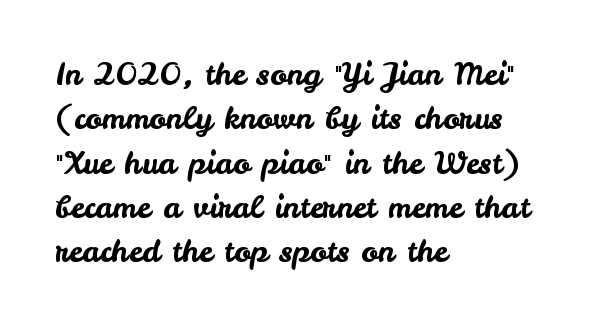
The image shows 31 px sans-serif type; set left-aligned, normal line spacing (1.43x), normal letter spacing, not underlined; low stroke contrast and a small x-height.
